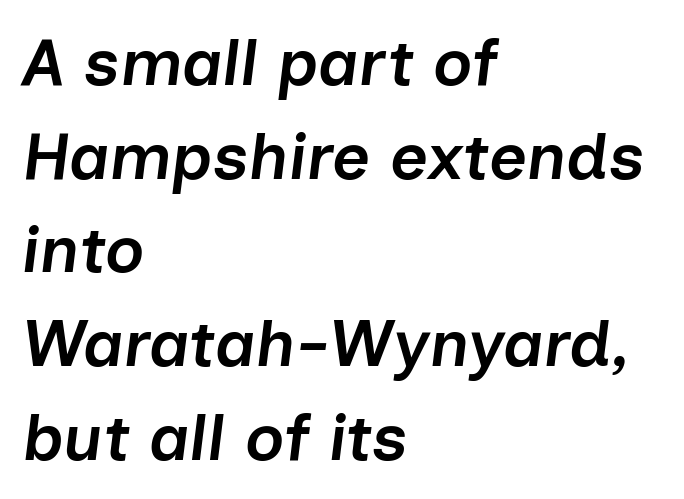
The image shows 66 px semibold type, italic (leaning right); set left-aligned, normal line spacing (1.42x), normal letter spacing, not underlined; low stroke contrast and a medium x-height.
